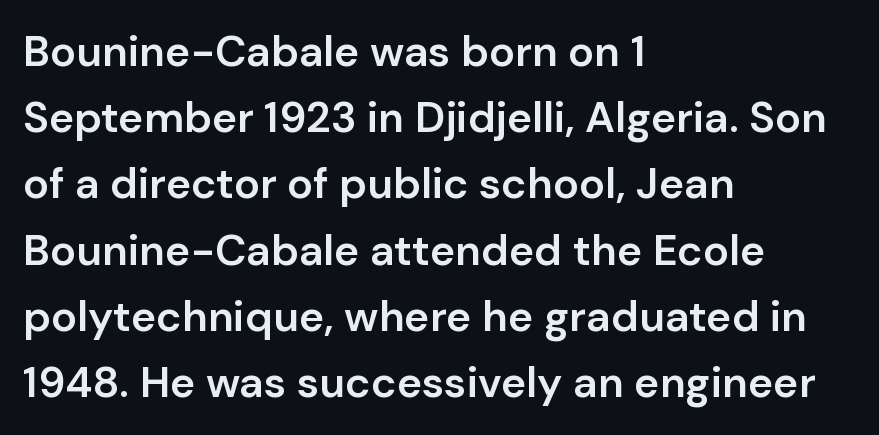
The image shows 43 px semibold sans-serif type, upright; set left-aligned, normal line spacing (1.54x), normal letter spacing, not underlined; low stroke contrast and a medium x-height.
